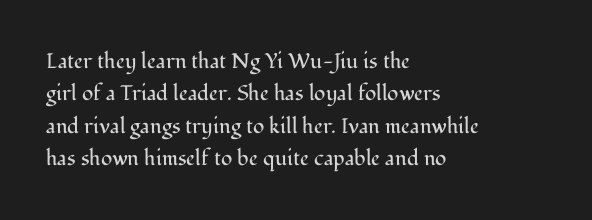
Q: Is the text bold? A: No.
Q: Is the text italic (slanted)? A: No, it is upright.
Q: Is the text underlined? A: No.
Q: How is the paragraph aligned? A: Left-aligned.
Q: Is the spacing between letters normal or unusually wide? A: Normal.
Q: Is the spacing between lines tight, normal or loose? A: Normal.
